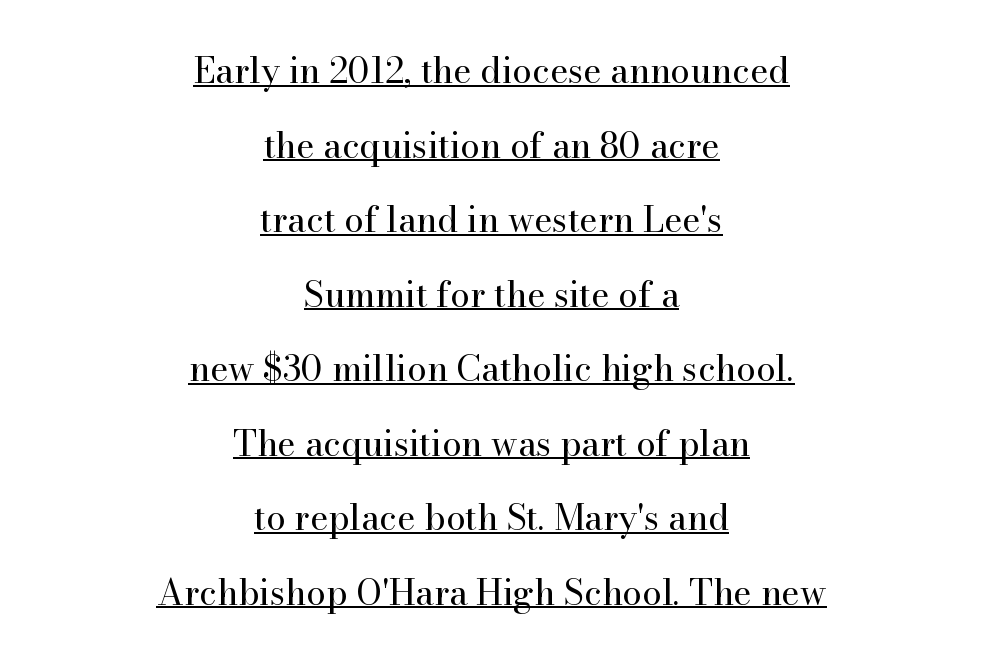
The string is rendered with underlining switched on. Each letter's strokes conclude with small projecting serifs. Here the designer chose a conventional face with non-uniform glyph widths. The gaps between neighbouring characters are ordinary and unremarkable. Visually the block forms a symmetrical silhouette, jagged on both flanks.
